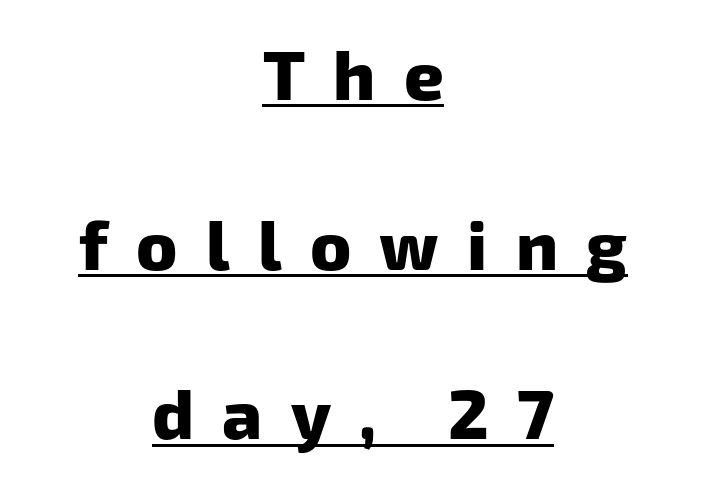
{"serif": "no", "bold": "yes", "weight": "heavy", "width": "normal", "stroke_contrast": "low", "x_height": "medium", "monospaced": "no", "underline": "yes", "align": "center", "line_spacing": "loose", "line_spacing_ratio": 2.46, "letter_spacing": "wide", "letter_spacing_em": 0.41, "glyph_px": 69}
